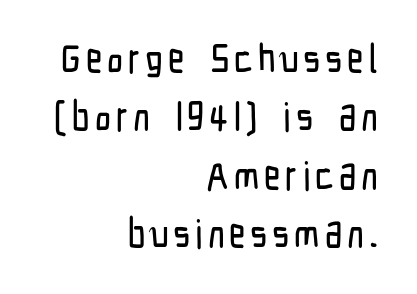
{"serif": "no", "italic": "no", "width": "condensed", "stroke_contrast": "low", "x_height": "medium", "monospaced": "no", "underline": "no", "align": "right", "line_spacing": "normal", "line_spacing_ratio": 1.46, "glyph_px": 40}
